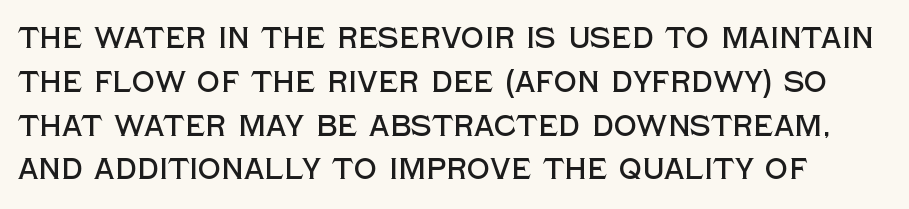
Q: Is the text italic (slanted)? A: No, it is upright.
Q: Is the typeface a serif or a sans-serif typeface? A: Sans-serif.
Q: Is the text underlined? A: No.
Q: Is the spacing between letters normal or unusually wide? A: Normal.
Q: Is the spacing between lines tight, normal or loose? A: Normal.
Q: Width (condensed, normal, or wide)? A: Normal.
Q: x-height? A: Large.
Q: Monospaced? A: No.
